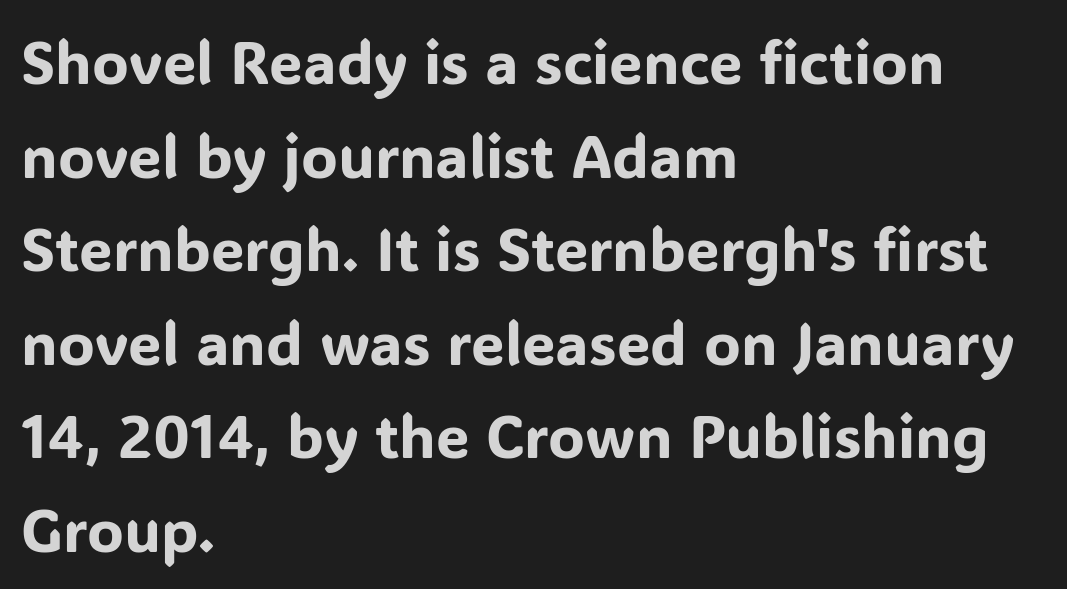
The image shows 60 px sans-serif type, upright; set left-aligned, normal line spacing (1.56x), normal letter spacing, not underlined; low stroke contrast and a medium x-height.
